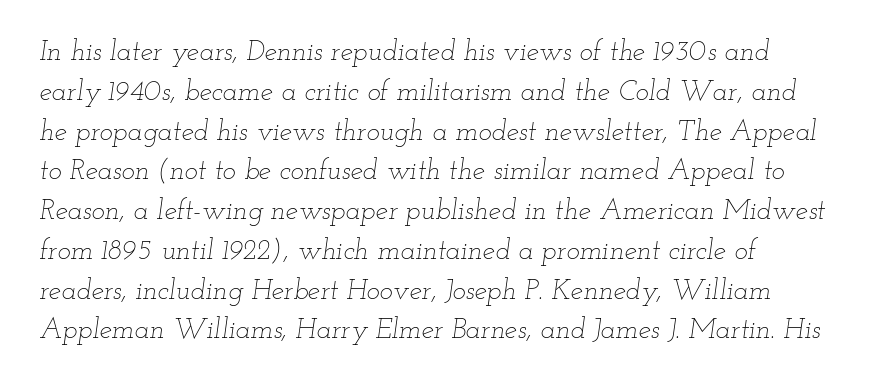
{"italic": "yes", "lean": "right", "slant_degrees": 12, "bold": "no", "weight": "thin", "width": "wide", "stroke_contrast": "low", "x_height": "small", "monospaced": "no", "underline": "no", "align": "left", "line_spacing": "normal", "line_spacing_ratio": 1.42, "letter_spacing": "normal", "letter_spacing_em": 0.0, "glyph_px": 28}
